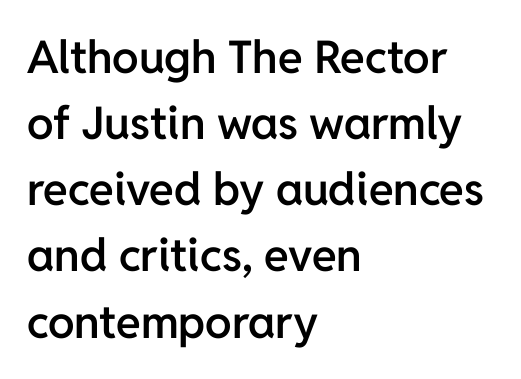
Every letter is mildly thick-stroked: semibold rather than bold. Horizontal alignment here is leftward, the default for most running prose. The letterforms sit shoulder to shoulder at normal distance. You could not count columns in this text — the font is proportionally spaced.
